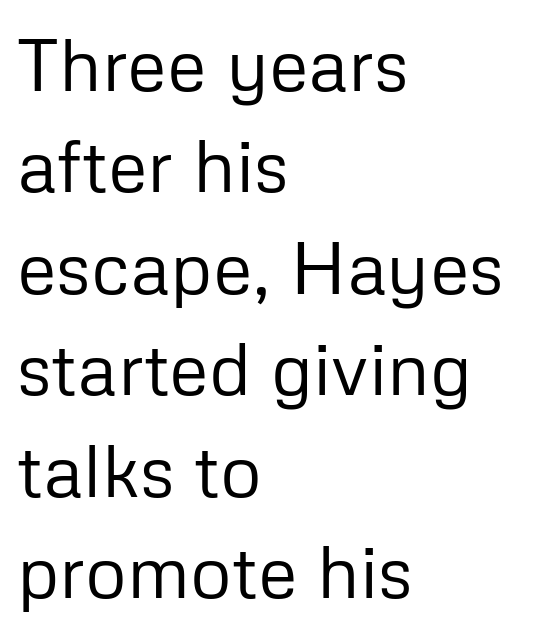
{"serif": "no", "italic": "no", "bold": "no", "weight": "regular", "width": "normal", "stroke_contrast": "low", "x_height": "medium", "monospaced": "no", "underline": "no", "align": "left", "line_spacing": "normal", "line_spacing_ratio": 1.39, "letter_spacing": "normal", "letter_spacing_em": 0.0, "glyph_px": 73}
